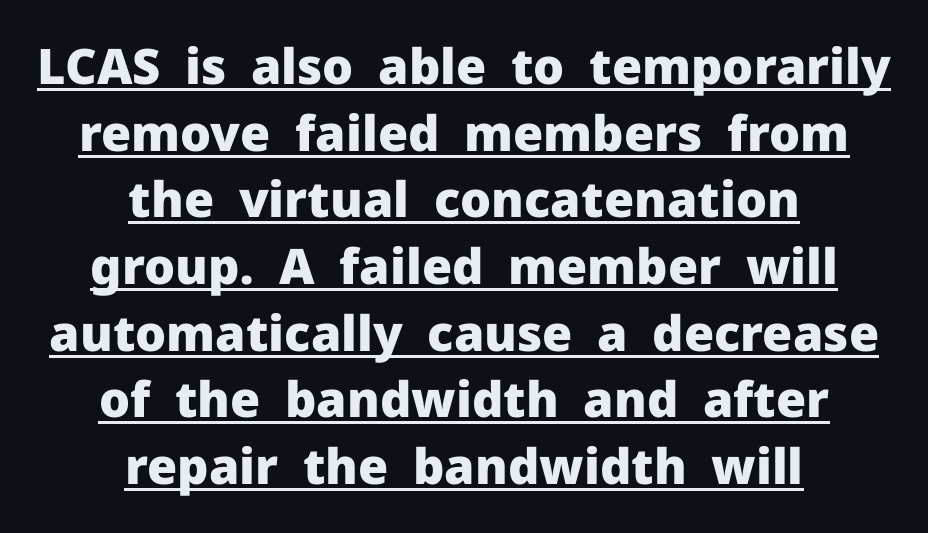
A roman cut, with each character standing at attention. The designer went with a sans here, leaving each stem footless. You could not count columns in this text — the font is proportionally spaced. The passage shown is emphatically bold. This rendering uses center alignment, leaving both contours irregular but symmetric. Vertically, the passage feels balanced, rows spaced as you'd expect.
